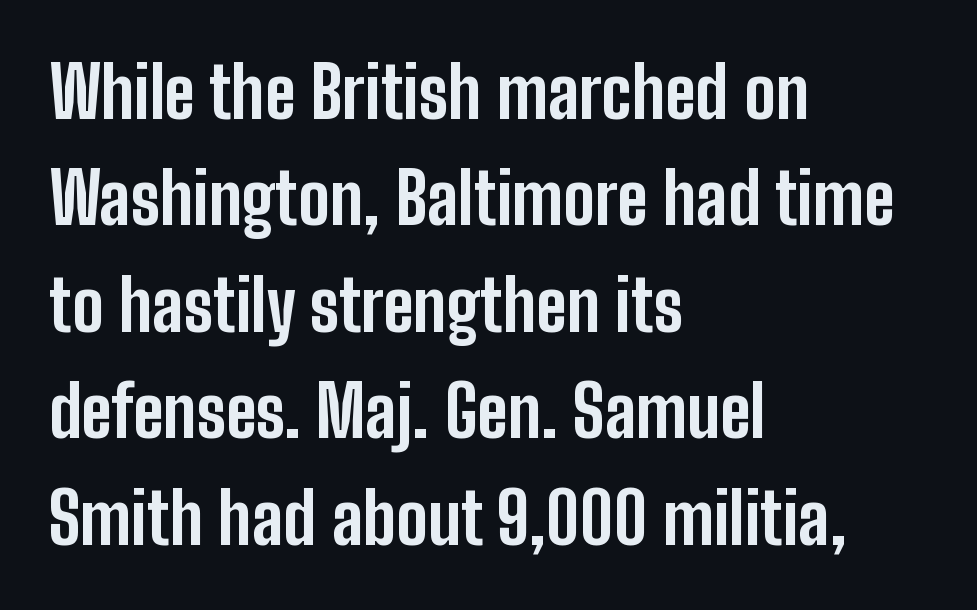
{"serif": "no", "italic": "no", "bold": "yes", "weight": "bold", "width": "condensed", "stroke_contrast": "low", "x_height": "medium", "monospaced": "no", "underline": "no", "align": "left", "line_spacing": "normal", "line_spacing_ratio": 1.5, "letter_spacing": "normal", "letter_spacing_em": 0.0, "glyph_px": 71}
